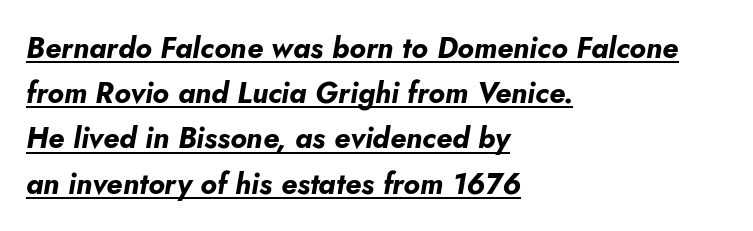
{"italic": "yes", "lean": "right", "slant_degrees": 5, "bold": "yes", "weight": "bold", "width": "normal", "stroke_contrast": "low", "x_height": "small", "monospaced": "no", "underline": "yes", "align": "left", "line_spacing": "normal", "line_spacing_ratio": 1.56, "letter_spacing": "normal", "letter_spacing_em": 0.0, "glyph_px": 29}
